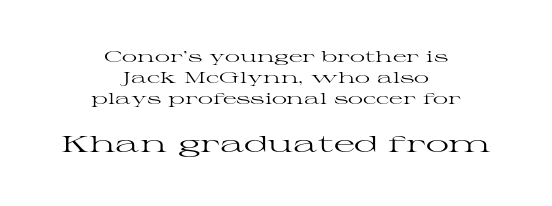
The space between consecutive lines is moderate. Notice how the passage keeps no hard edge, just a central spine. The letters stand straight up with perfectly vertical stems. Does extra space separate the letters? No, they use regular spacing. Each stroke keeps to a modest, everyday thickness or less. The passage shown begins with its smaller block and ends with its larger one.
